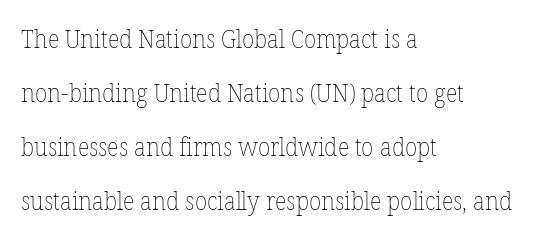
{"italic": "no", "bold": "no", "underline": "no", "align": "left", "line_spacing": "loose", "line_spacing_ratio": 2.16, "letter_spacing": "normal", "letter_spacing_em": 0.0, "glyph_px": 25}
